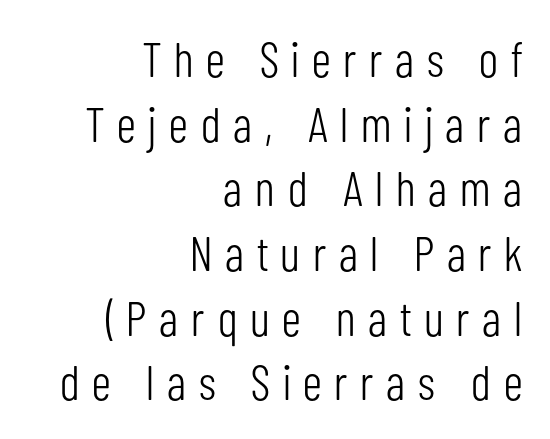
{"serif": "no", "italic": "no", "bold": "no", "weight": "light", "width": "condensed", "stroke_contrast": "low", "x_height": "medium", "monospaced": "no", "underline": "no", "align": "right", "line_spacing": "normal", "line_spacing_ratio": 1.32, "letter_spacing": "wide", "letter_spacing_em": 0.26, "glyph_px": 49}
